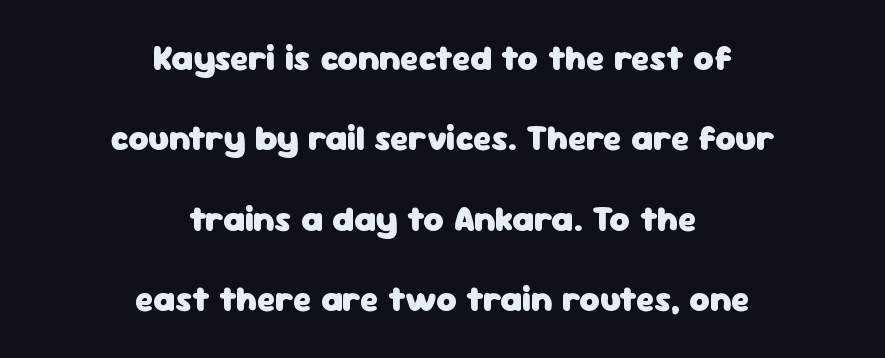
What stands out about the letter spacing? Nothing — it is the standard amount. Spacing verdict: proportional, widths tailored to each character. The zone under the glyphs is completely vacant. Look at the bottom of the vertical strokes: they stop flat, with no serifs. Summary of vertical rhythm: relaxed, with wide interline spacing. Emphasis by weight is at full strength: bold.
